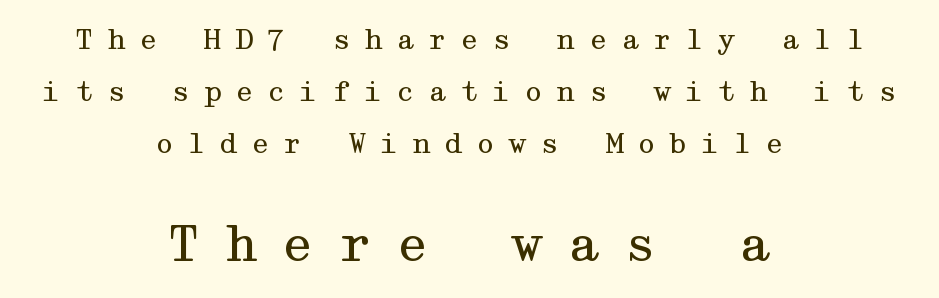
Between these two stacked blocks, the lower one wins on size. Italic: no, the glyphs are upright roman. Loosely led — the rows are spread out. Does the type have serifs? Yes, each stem ends in a small foot. This rendering features lettering with no underline.
